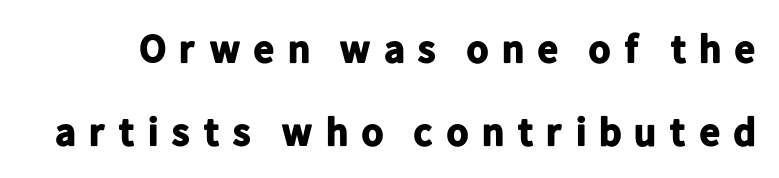
Q: Is the text bold? A: Yes.
Q: Is the text italic (slanted)? A: No, it is upright.
Q: Is the typeface a serif or a sans-serif typeface? A: Sans-serif.
Q: Is the text underlined? A: No.
Q: Is the spacing between letters normal or unusually wide? A: Unusually wide.
Q: Is the spacing between lines tight, normal or loose? A: Loose.
Q: Width (condensed, normal, or wide)? A: Normal.
Q: Stroke contrast? A: Low.
Q: x-height? A: Medium.
Q: Monospaced? A: No.
